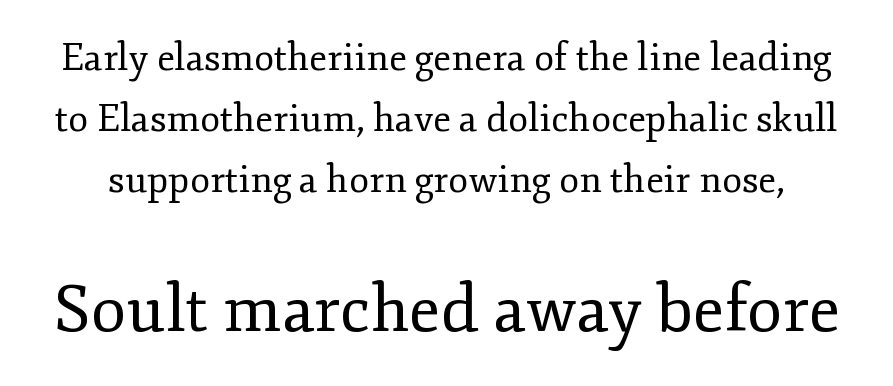
{"serif": "yes", "italic": "no", "bold": "no", "weight": "regular", "width": "normal", "stroke_contrast": "low", "x_height": "small", "monospaced": "no", "underline": "no", "line_spacing": "normal", "line_spacing_ratio": 1.65, "letter_spacing": "normal", "letter_spacing_em": 0.0, "larger_block": "second", "size_ratio": 1.76, "glyph_px": 65}
